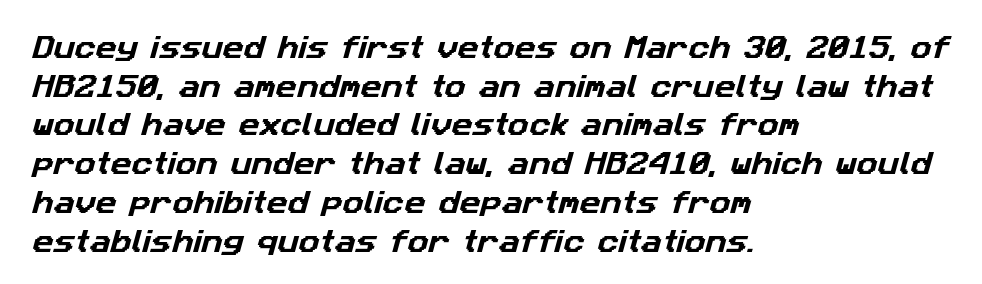
{"underline": "no", "align": "left", "line_spacing": "normal", "line_spacing_ratio": 1.49, "letter_spacing": "normal", "letter_spacing_em": 0.0, "glyph_px": 26}
